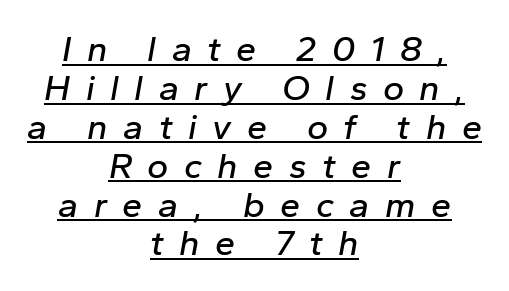
{"italic": "yes", "lean": "right", "slant_degrees": 10, "width": "normal", "stroke_contrast": "low", "x_height": "medium", "monospaced": "no", "underline": "yes", "align": "center", "line_spacing": "tight", "line_spacing_ratio": 1.08, "letter_spacing": "wide", "letter_spacing_em": 0.43, "glyph_px": 36}
